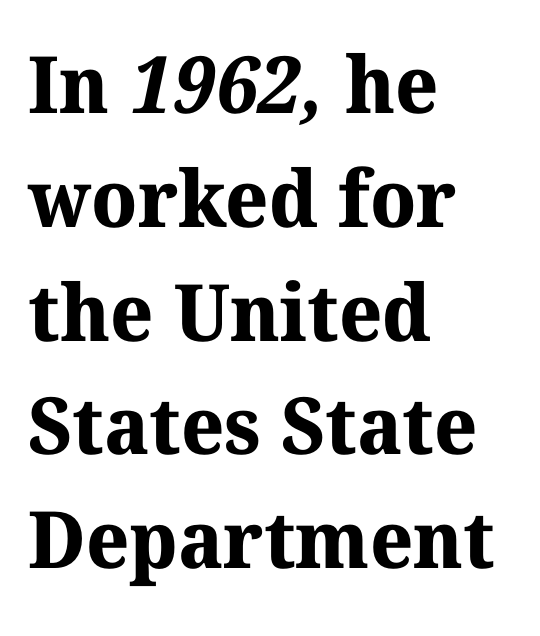
If you drew a ruler down the left edge, every line would touch it. Compared with typical paragraphs, the rows here are spaced about the same. Typographic density is high because the face is bold. Spacing verdict: proportional, widths tailored to each character.
